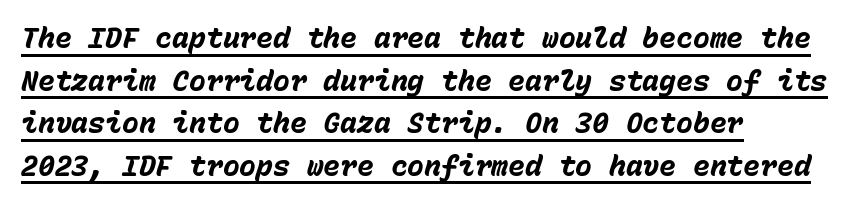
The image shows 28 px heavy type, italic (leaning right), monospaced; set left-aligned, normal line spacing (1.52x), normal letter spacing, underlined; low stroke contrast and a medium x-height.
